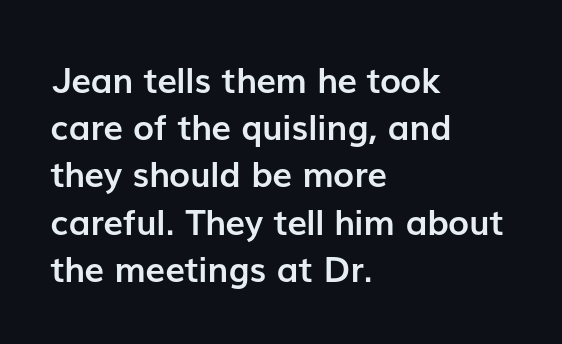
Nope, not italic — everything's standing straight. A normal amount of white space separates one row of letters from the next. Notice how the passage keeps a crisp vertical edge on the left only. Check the space under the baseline: it is left empty.
